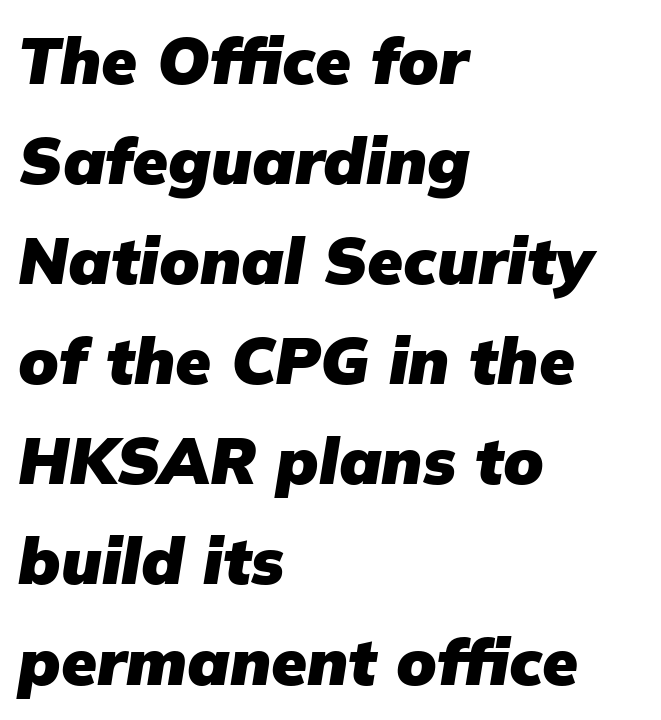
{"italic": "yes", "lean": "right", "slant_degrees": 9, "bold": "yes", "weight": "heavy", "width": "normal", "stroke_contrast": "low", "x_height": "medium", "monospaced": "no", "underline": "no", "align": "left", "line_spacing": "normal", "line_spacing_ratio": 1.54, "letter_spacing": "normal", "letter_spacing_em": 0.0, "glyph_px": 65}
